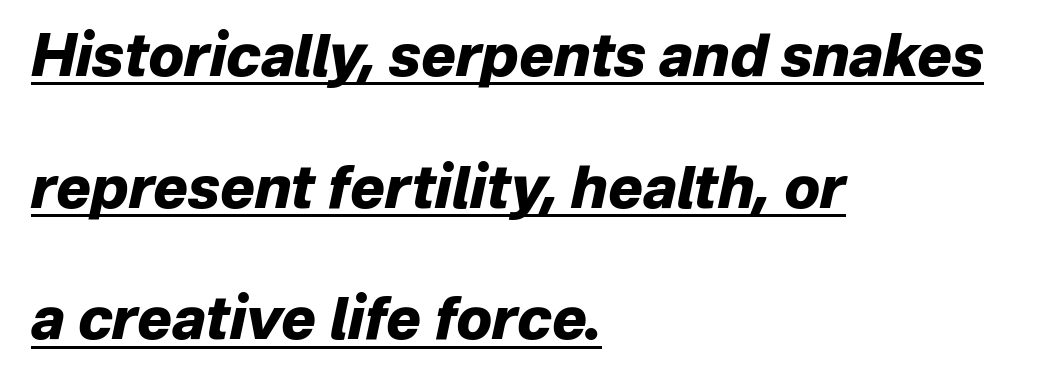
The image shows 58 px heavy type, italic (leaning right); set left-aligned, loose line spacing (2.27x), normal letter spacing, underlined; low stroke contrast and a medium x-height.
